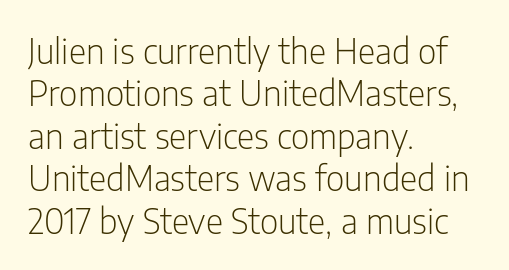
The image shows 34 px light, condensed sans-serif type, upright; set left-aligned, normal line spacing (1.25x), normal letter spacing, not underlined; low stroke contrast and a medium x-height.
